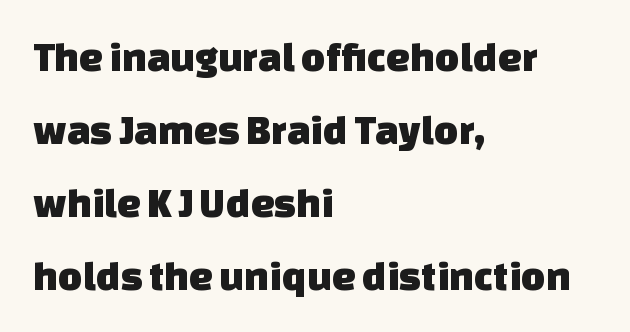
{"serif": "no", "width": "normal", "stroke_contrast": "low", "x_height": "large", "monospaced": "no", "underline": "no", "align": "left", "line_spacing_ratio": 1.74, "letter_spacing": "normal", "letter_spacing_em": 0.0, "glyph_px": 42}
